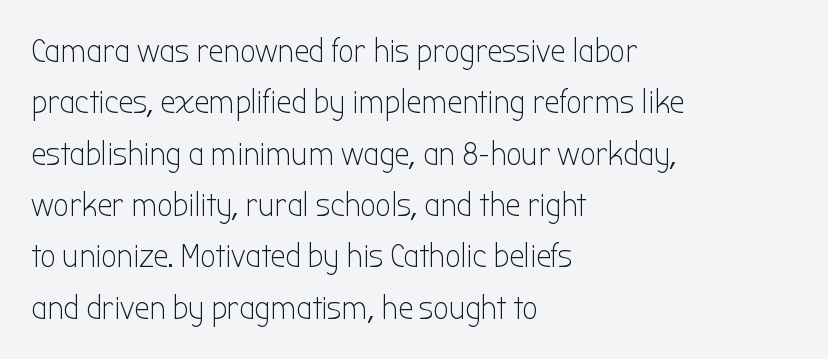
{"serif": "no", "italic": "no", "bold": "no", "weight": "light", "width": "condensed", "stroke_contrast": "low", "x_height": "medium", "monospaced": "no", "underline": "no", "align": "left", "line_spacing": "normal", "line_spacing_ratio": 1.51, "letter_spacing": "normal", "letter_spacing_em": 0.0, "glyph_px": 34}
